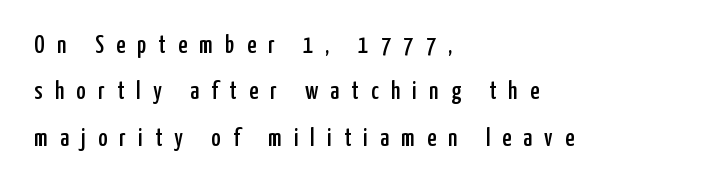
Q: Is the text italic (slanted)? A: No, it is upright.
Q: Is the text underlined? A: No.
Q: How is the paragraph aligned? A: Left-aligned.
Q: Is the spacing between letters normal or unusually wide? A: Unusually wide.
